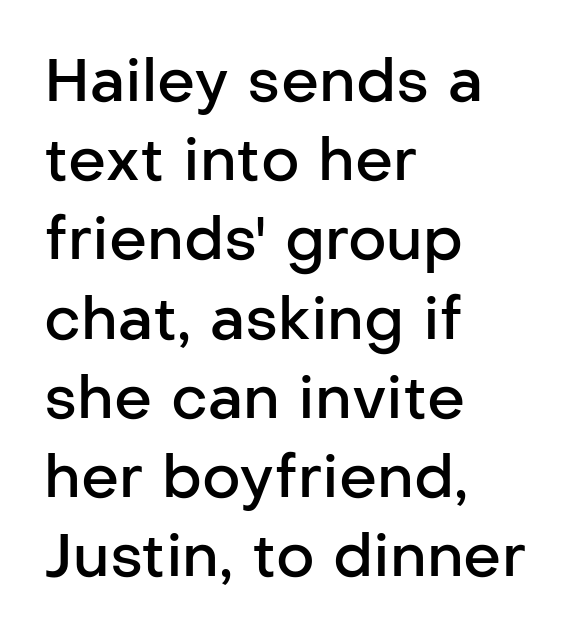
{"serif": "no", "italic": "no", "bold": "semi", "weight": "semibold", "width": "normal", "stroke_contrast": "low", "x_height": "medium", "monospaced": "no", "underline": "no", "align": "left", "line_spacing": "normal", "line_spacing_ratio": 1.32, "letter_spacing": "normal", "letter_spacing_em": 0.0, "glyph_px": 60}
